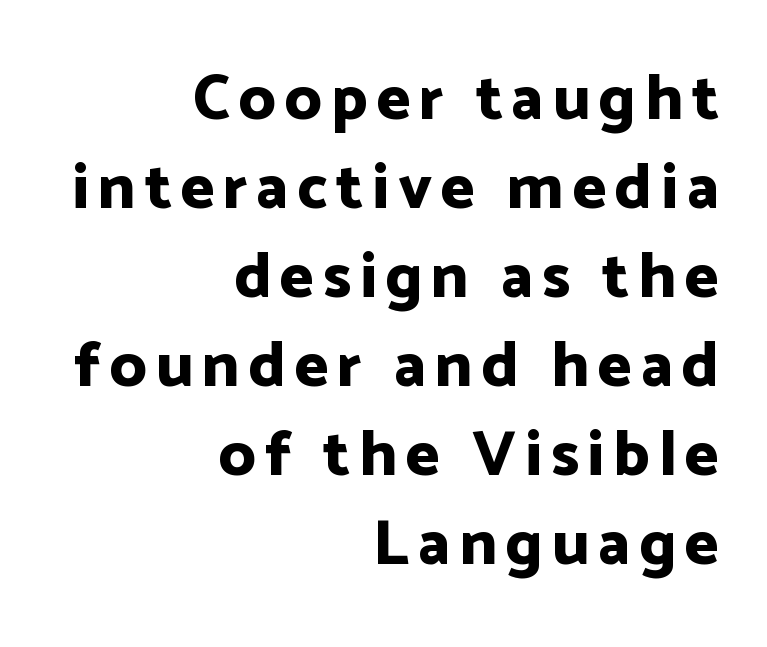
How would I describe the line gaps? Plain and ordinary. Note the varied advance widths — an 'i' is clearly narrower than an 'm'. Posture: vertical. The rendering anchors every line to the right-hand side. Set as a true bold cut, around the 700 mark.
